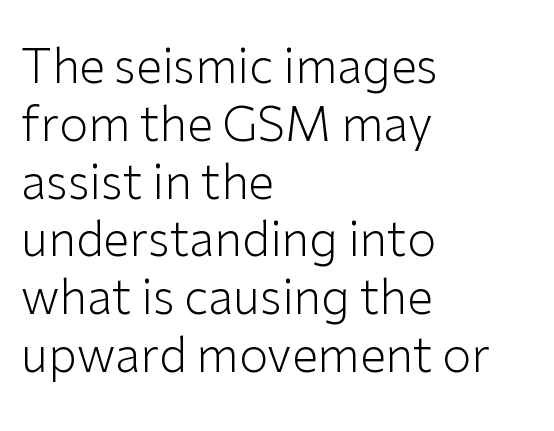
These lines are rendered in a variable-pitch font. Nothing sits at the stroke ends, so this counts as sans-serif. Letter spacing: default. Caption: multi-line text, flush left, ragged right. No heavy texture on the line: the type isn't bold. The specimen reads as upright at a glance.
